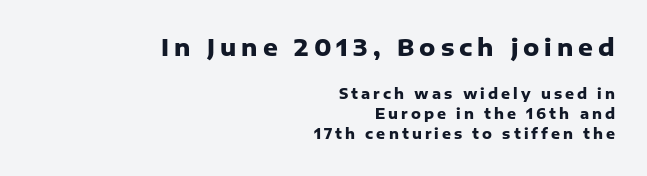
{"italic": "no", "bold": "yes", "underline": "no", "align": "right", "line_spacing": "normal", "line_spacing_ratio": 1.45, "letter_spacing": "wide", "letter_spacing_em": 0.22, "larger_block": "first", "size_ratio": 1.64, "glyph_px": 23}
